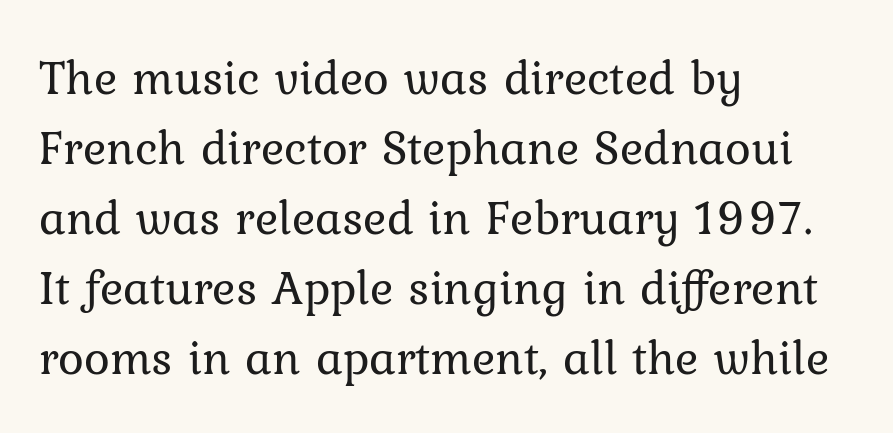
The image shows 49 px regular-weight type, upright; set left-aligned, normal line spacing (1.43x), normal letter spacing, not underlined; low stroke contrast and a medium x-height.
